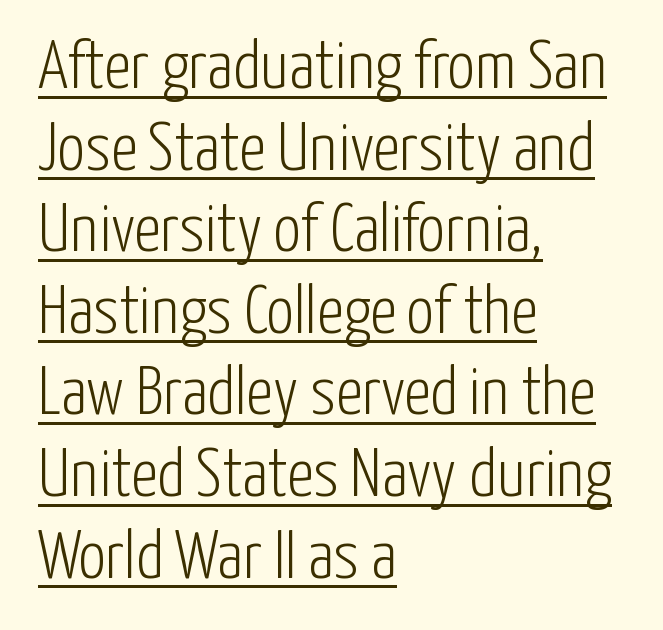
{"serif": "no", "italic": "no", "bold": "no", "weight": "light", "width": "condensed", "stroke_contrast": "low", "x_height": "medium", "monospaced": "no", "underline": "yes", "align": "left", "line_spacing_ratio": 1.2, "letter_spacing": "normal", "letter_spacing_em": 0.0, "glyph_px": 68}
